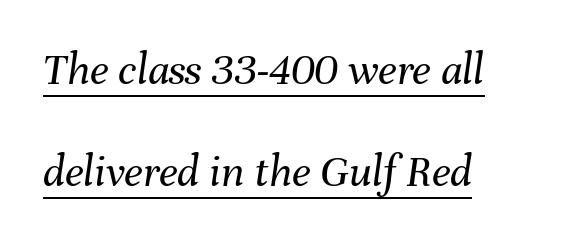
The image shows 46 px regular-weight type, italic (leaning right); set left-aligned, loose line spacing (2.21x), normal letter spacing, underlined; medium stroke contrast and a medium x-height.
